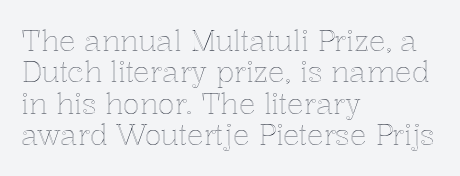
Q: Is the text italic (slanted)? A: No, it is upright.
Q: Is the text underlined? A: No.
Q: How is the paragraph aligned? A: Left-aligned.
Q: Is the spacing between letters normal or unusually wide? A: Normal.
Q: Is the spacing between lines tight, normal or loose? A: Tight.
Q: Width (condensed, normal, or wide)? A: Normal.
Q: x-height? A: Medium.
Q: Monospaced? A: No.
